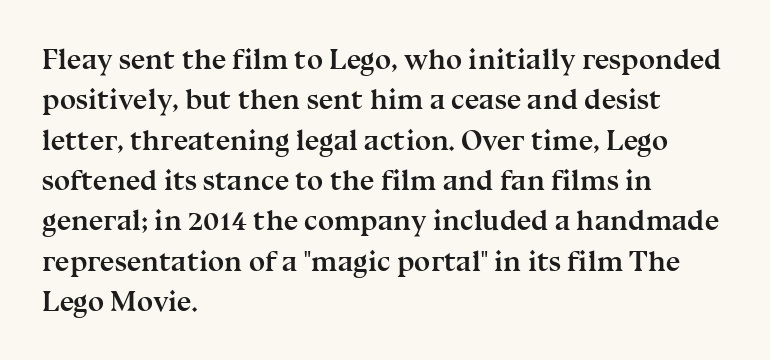
{"serif": "yes", "italic": "no", "bold": "yes", "weight": "semibold", "width": "normal", "stroke_contrast": "medium", "x_height": "medium", "monospaced": "no", "underline": "no", "align": "left", "line_spacing": "normal", "line_spacing_ratio": 1.39, "letter_spacing": "normal", "letter_spacing_em": 0.0, "glyph_px": 29}
